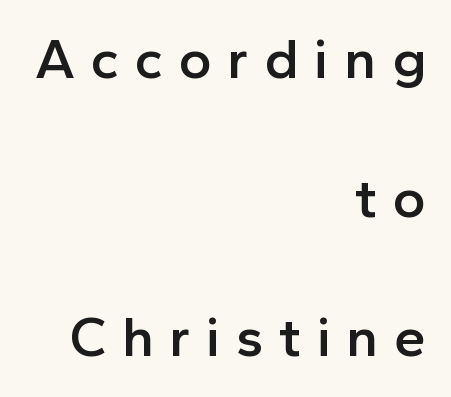
Type without underlining. Italic? Not at all — the glyphs are vertical. If you measured baseline to baseline, you'd find a long distance. Compared with a flush-left layout, this one pins lines to the opposite, right side. The gaps between neighbouring characters are conspicuously large. The face used here is proportionally spaced, like ordinary book or web type.
